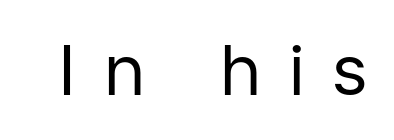
Q: Is the text bold? A: No.
Q: Is the text italic (slanted)? A: No, it is upright.
Q: Is the typeface a serif or a sans-serif typeface? A: Sans-serif.
Q: Is the text underlined? A: No.
Q: Is the spacing between letters normal or unusually wide? A: Unusually wide.
Q: Width (condensed, normal, or wide)? A: Normal.
Q: Stroke contrast? A: Low.
Q: x-height? A: Medium.
Q: Monospaced? A: No.
